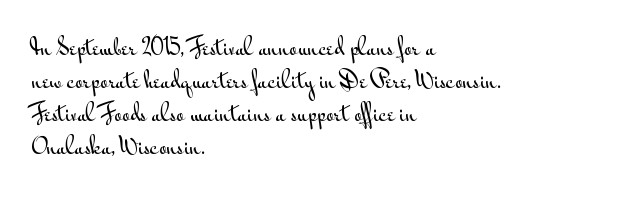
Q: Is the text italic (slanted)? A: Yes.
Q: Is the text underlined? A: No.
Q: How is the paragraph aligned? A: Left-aligned.
Q: Is the spacing between letters normal or unusually wide? A: Normal.
Q: Is the spacing between lines tight, normal or loose? A: Normal.
